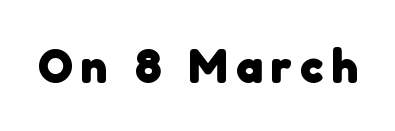
Each glyph is drawn with heavy, bold strokes. I'd call this a sans setting — the letters go barefoot. The letters advance in unequal steps, a hallmark of proportional type. Words float on clear page, feet unadorned.
